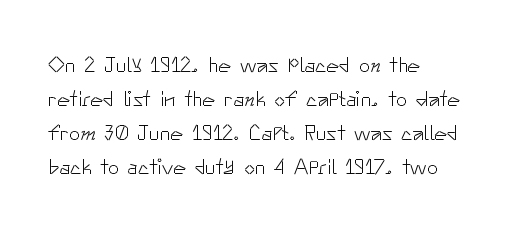
{"italic": "no", "bold": "no", "underline": "no", "align": "left", "line_spacing": "normal", "line_spacing_ratio": 1.54, "letter_spacing": "normal", "letter_spacing_em": 0.0, "glyph_px": 22}
